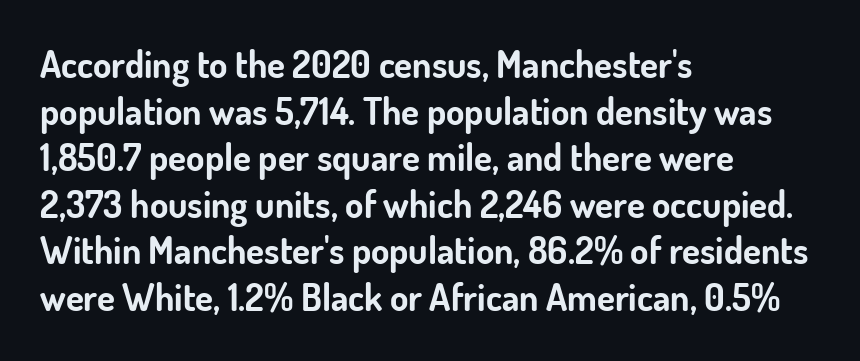
The image shows 37 px bold sans-serif type, upright; set left-aligned, normal line spacing (1.26x), normal letter spacing, not underlined; low stroke contrast and a small x-height.
